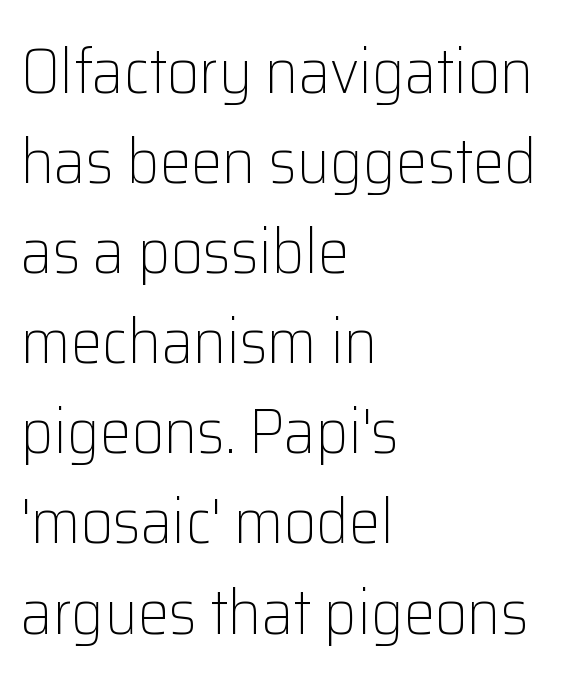
{"serif": "no", "italic": "no", "bold": "no", "weight": "light", "width": "normal", "stroke_contrast": "low", "x_height": "medium", "monospaced": "no", "underline": "no", "align": "left", "line_spacing": "normal", "line_spacing_ratio": 1.43, "letter_spacing": "normal", "letter_spacing_em": 0.0, "glyph_px": 63}
